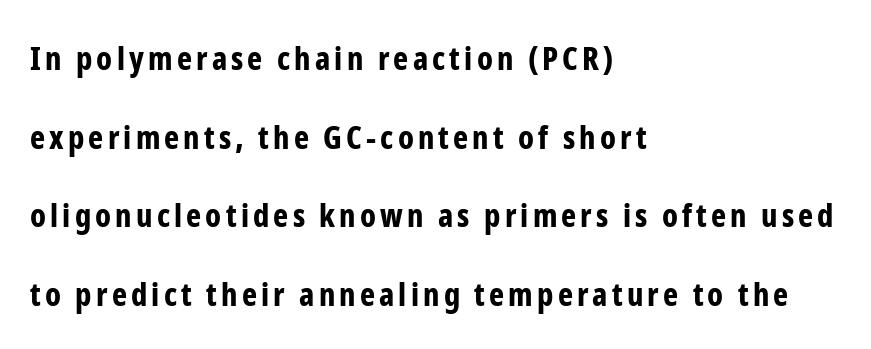
Nothing sits at the stroke ends, so this counts as sans-serif. The passage shown is emphatically bold. The letters stand straight up with perfectly vertical stems. Think of a printed novel: that variable character pitch is what you see here.
